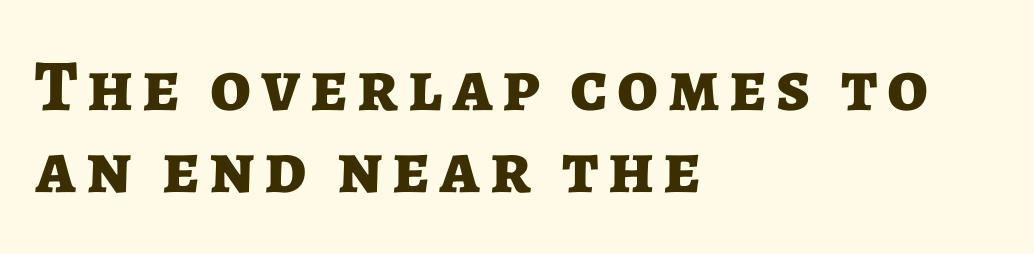
{"serif": "no", "italic": "no", "bold": "yes", "weight": "bold", "width": "normal", "stroke_contrast": "low", "x_height": "medium", "monospaced": "no", "underline": "no", "align": "left", "line_spacing": "tight", "line_spacing_ratio": 1.13, "glyph_px": 73}
